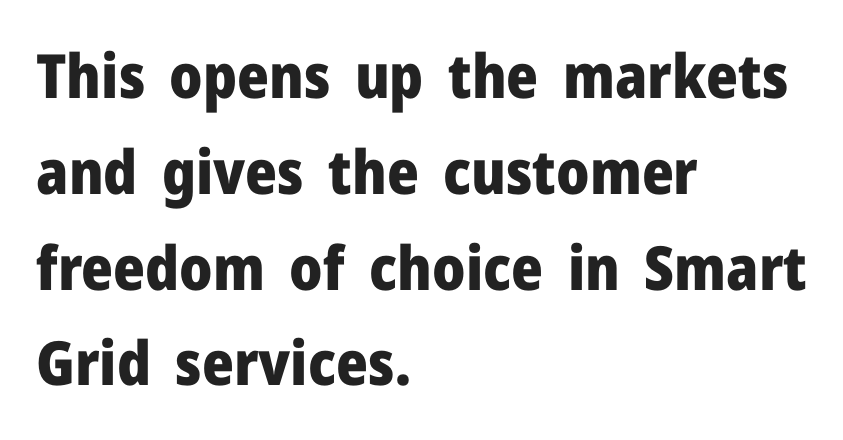
{"serif": "no", "italic": "no", "bold": "yes", "weight": "heavy", "width": "normal", "stroke_contrast": "low", "x_height": "medium", "monospaced": "no", "underline": "no", "align": "left", "line_spacing": "normal", "line_spacing_ratio": 1.57, "letter_spacing": "normal", "letter_spacing_em": 0.0, "glyph_px": 61}
